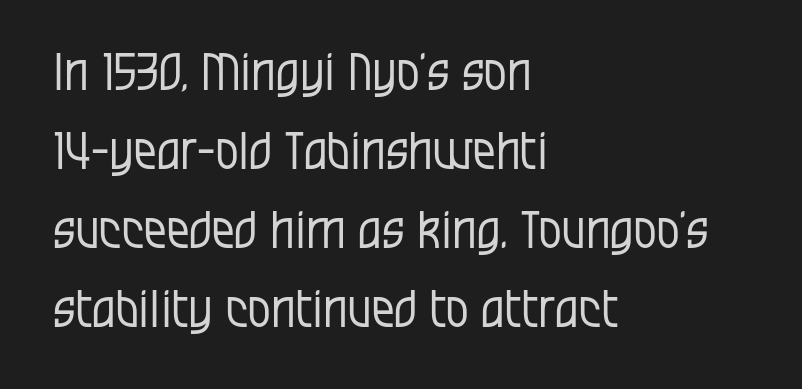
{"serif": "no", "italic": "no", "bold": "no", "weight": "regular", "width": "condensed", "stroke_contrast": "low", "x_height": "large", "monospaced": "no", "underline": "no", "align": "left", "line_spacing": "normal", "line_spacing_ratio": 1.55, "letter_spacing": "normal", "letter_spacing_em": 0.0, "glyph_px": 51}
